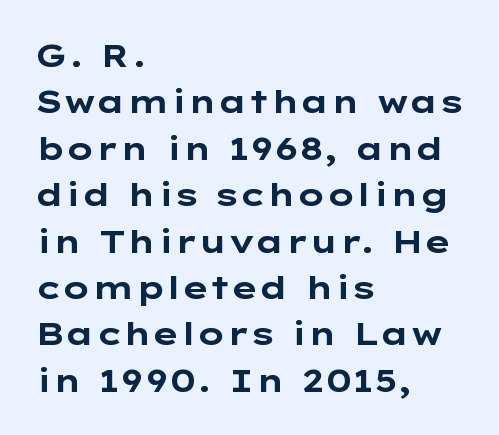
The image shows 32 px bold, wide sans-serif type, upright; set left-aligned, normal line spacing (1.45x), normal letter spacing, not underlined; low stroke contrast and a medium x-height.
